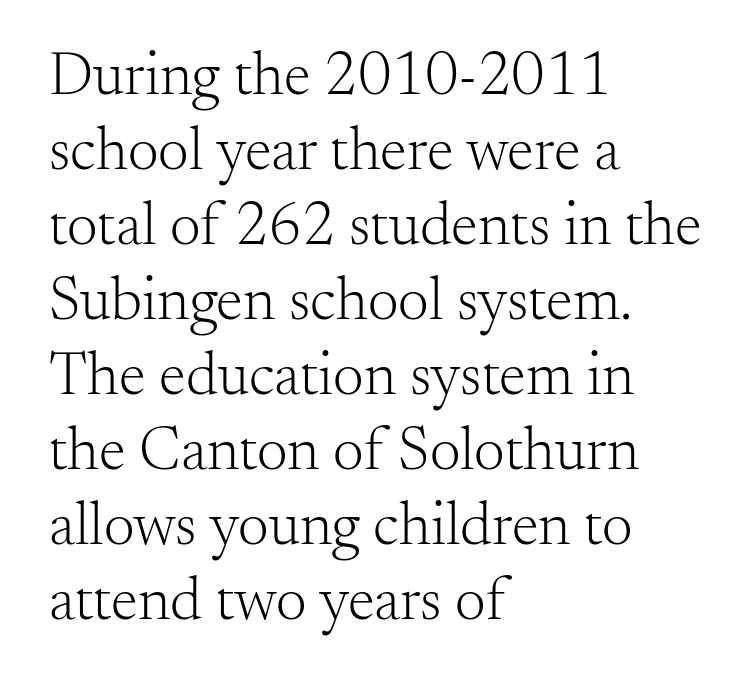
Here the designer chose a conventional face with non-uniform glyph widths. One-word summary of the alignment: left. This rendering features lettering with no underline. Inter-character spacing is left at the font's built-in metrics. Serifs: yes, visible at the terminals of the letterforms. Unbolded letterforms with no extra heft.
